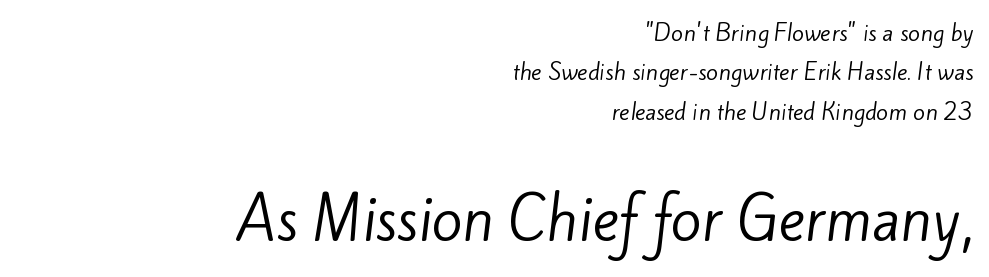
These lines keep a tight, regular rhythm from letter to letter. Is the lower block the larger one? Yes — the lower block carries the bigger type. This rendering employs a face without finishing strokes, i.e., a sans-serif. Alignment: flush right.
